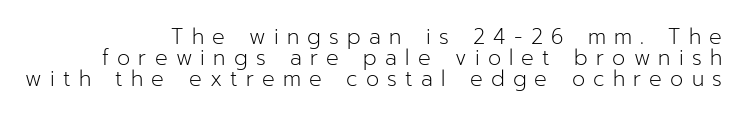
The designer dialed line spacing down below the default. Which margin do the lines hug? The right one — the left edge is uneven. Style check: upright. Underline: absent. The face used here is rendered with a markedly widened letterfit. Unbolded letterforms with no extra heft.
